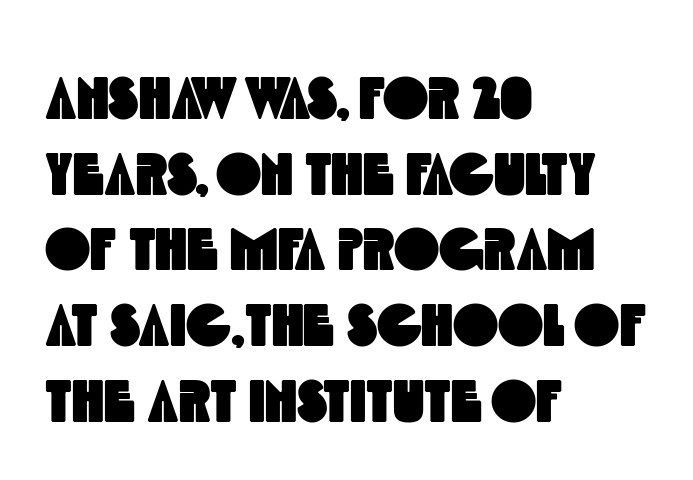
Q: Is the typeface a serif or a sans-serif typeface? A: Sans-serif.
Q: Is the text underlined? A: No.
Q: How is the paragraph aligned? A: Left-aligned.
Q: Is the spacing between letters normal or unusually wide? A: Normal.
Q: Width (condensed, normal, or wide)? A: Condensed.
Q: x-height? A: Large.
Q: Monospaced? A: No.
